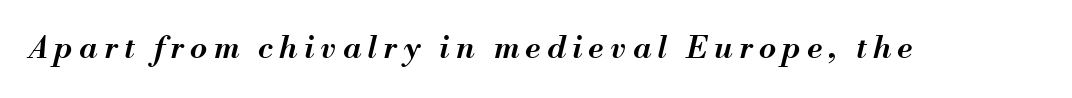
{"italic": "yes", "lean": "right", "slant_degrees": 13, "bold": "semi", "weight": "semibold", "width": "normal", "stroke_contrast": "medium", "x_height": "small", "monospaced": "no", "underline": "no", "letter_spacing": "wide", "letter_spacing_em": 0.21, "glyph_px": 31}
